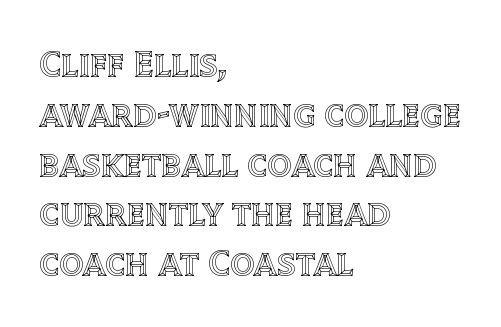
The image shows 38 px text type, upright; set left-aligned, normal line spacing (1.31x), normal letter spacing, not underlined; a large x-height.
